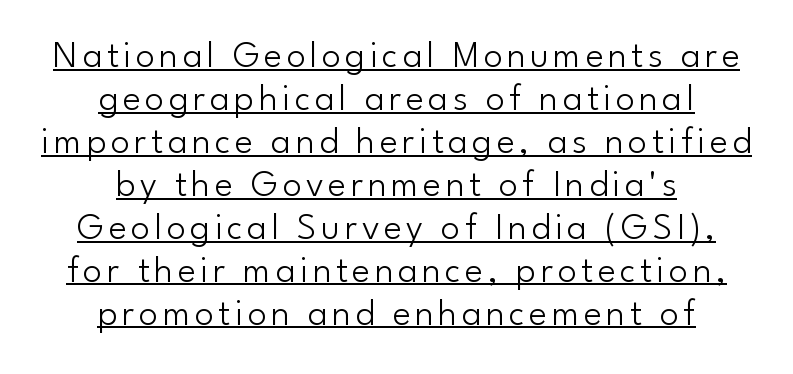
The image shows 38 px light sans-serif type, upright; set centered, tight line spacing (1.13x), underlined; low stroke contrast and a small x-height.
